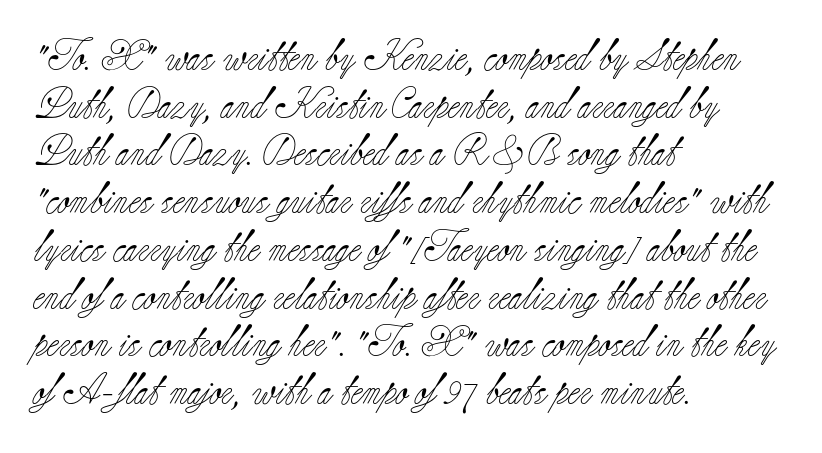
The image shows 31 px light serif type; set left-aligned, normal line spacing (1.54x), normal letter spacing, not underlined; low stroke contrast and a small x-height.
